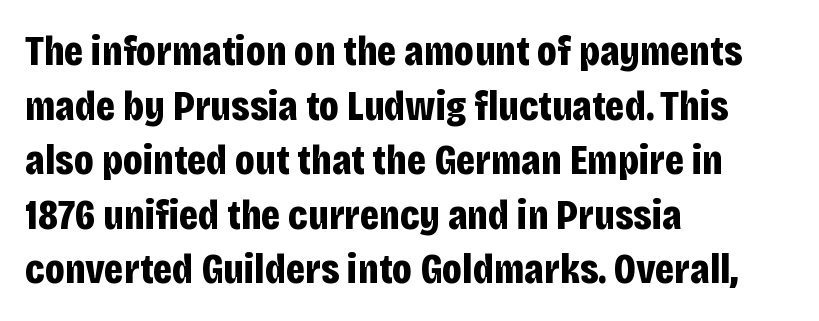
{"serif": "no", "italic": "no", "bold": "yes", "weight": "bold", "width": "condensed", "stroke_contrast": "low", "x_height": "large", "monospaced": "no", "underline": "no", "align": "left", "line_spacing": "normal", "line_spacing_ratio": 1.27, "letter_spacing": "normal", "letter_spacing_em": 0.0, "glyph_px": 43}
